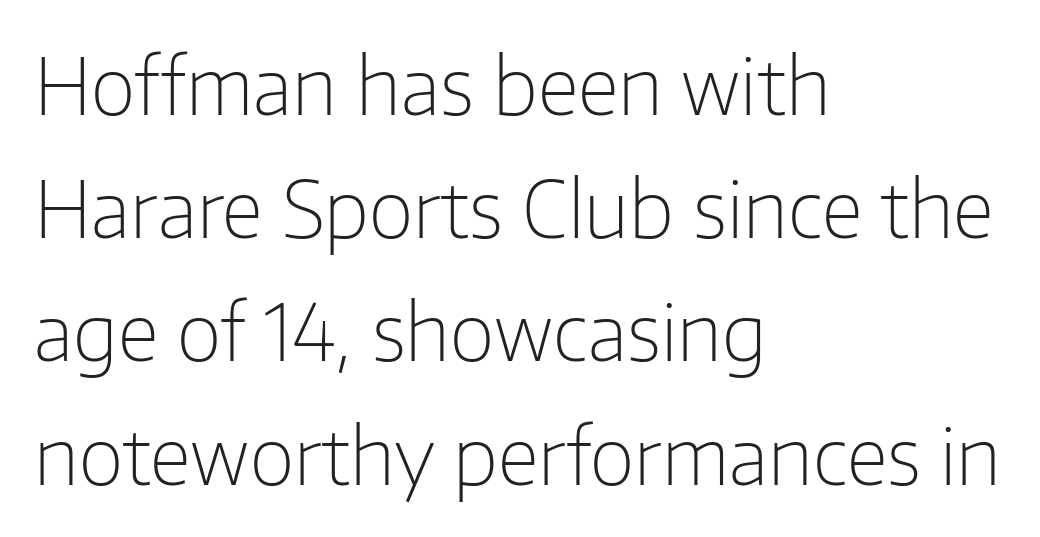
The image shows 78 px light sans-serif type, upright; set left-aligned, normal line spacing (1.58x), normal letter spacing, not underlined; low stroke contrast and a medium x-height.
